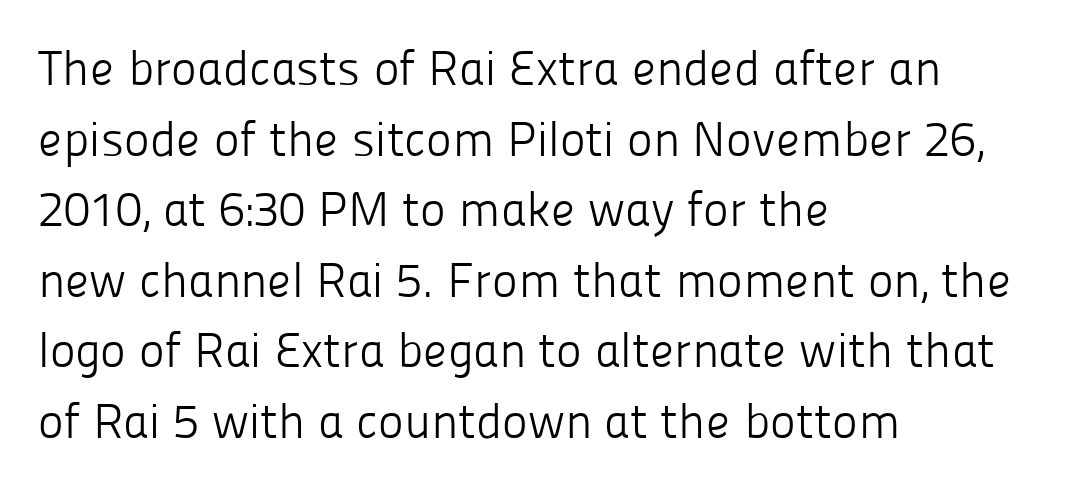
Q: Is the text bold? A: No.
Q: Is the text italic (slanted)? A: No, it is upright.
Q: Is the typeface a serif or a sans-serif typeface? A: Sans-serif.
Q: Is the text underlined? A: No.
Q: How is the paragraph aligned? A: Left-aligned.
Q: Is the spacing between letters normal or unusually wide? A: Normal.
Q: Is the spacing between lines tight, normal or loose? A: Normal.
Q: Width (condensed, normal, or wide)? A: Normal.
Q: Stroke contrast? A: Low.
Q: x-height? A: Medium.
Q: Monospaced? A: No.
